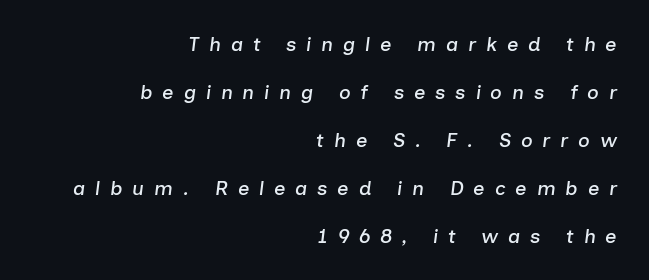
Q: Is the text italic (slanted)? A: Yes, it leans right by about 7 degrees.
Q: Is the text underlined? A: No.
Q: How is the paragraph aligned? A: Right-aligned.
Q: Is the spacing between letters normal or unusually wide? A: Unusually wide.
Q: Is the spacing between lines tight, normal or loose? A: Loose.
